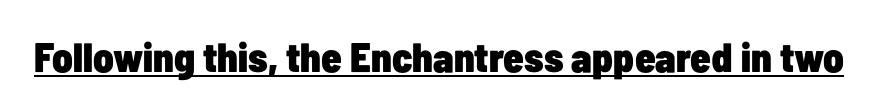
The image shows 41 px heavy, condensed sans-serif type, upright; set normal letter spacing, underlined; low stroke contrast and a medium x-height.
